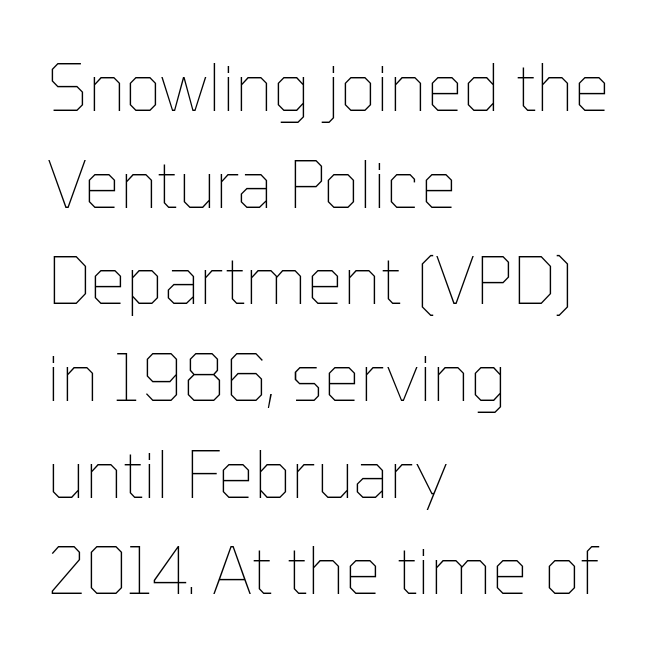
The letters look calm and open, with moderate or lighter stems. Where is the straight margin? On the left. Each letter keeps its own natural width here, so spacing adapts to shape. In terms of leading, this rendering sits right in the middle. Nobody touched the tracking dial on this one. The foot of each line stays bare and open.
